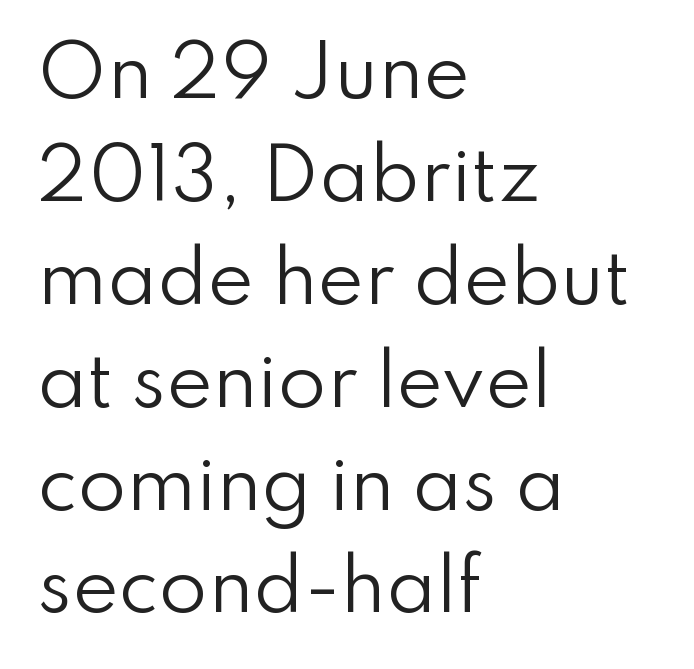
{"serif": "no", "italic": "no", "bold": "no", "weight": "regular", "width": "normal", "stroke_contrast": "low", "x_height": "small", "monospaced": "no", "underline": "no", "align": "left", "line_spacing": "normal", "line_spacing_ratio": 1.47, "letter_spacing": "normal", "letter_spacing_em": 0.0, "glyph_px": 70}
